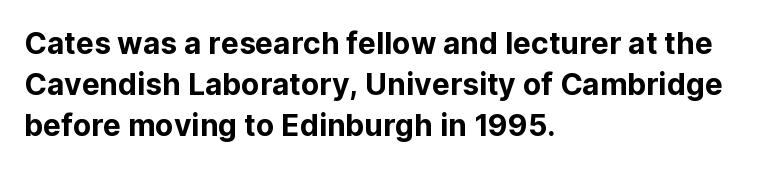
Glance below the letters and you will spot only blank space. The letterforms sit shoulder to shoulder at normal distance. Short and long lines alike share a common starting point at left. The glyphs in this specimen are sans serif.
